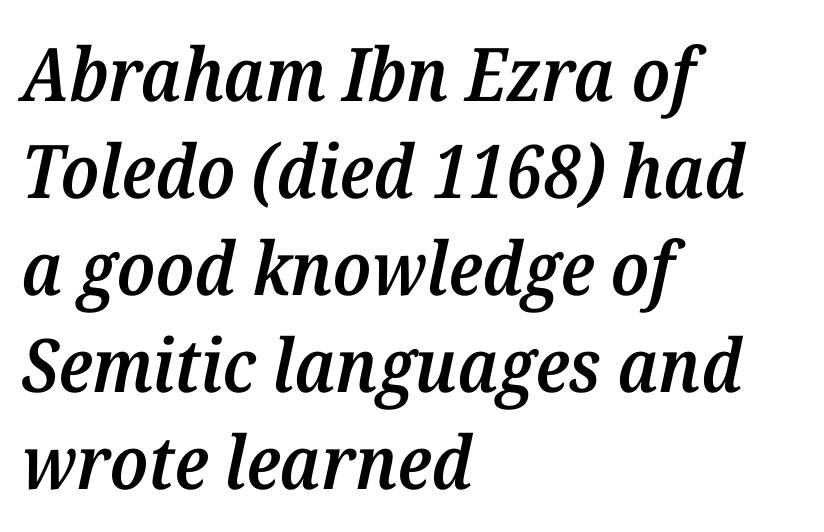
{"serif": "yes", "italic": "yes", "lean": "right", "slant_degrees": 12, "bold": "semi", "weight": "semibold", "width": "normal", "stroke_contrast": "medium", "x_height": "medium", "monospaced": "no", "underline": "no", "align": "left", "line_spacing": "normal", "line_spacing_ratio": 1.31, "letter_spacing": "normal", "letter_spacing_em": 0.0, "glyph_px": 74}
